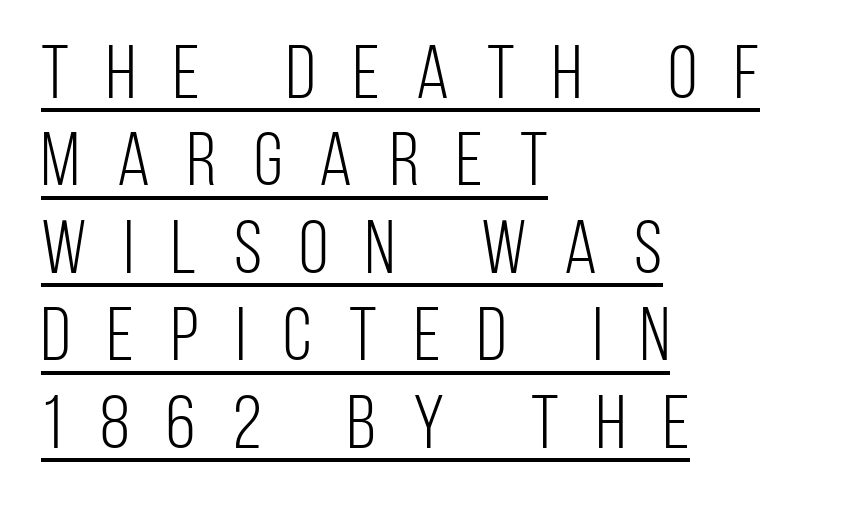
{"serif": "no", "italic": "no", "bold": "no", "weight": "light", "width": "condensed", "stroke_contrast": "low", "x_height": "large", "monospaced": "no", "underline": "yes", "align": "left", "line_spacing": "tight", "line_spacing_ratio": 1.15, "letter_spacing": "wide", "letter_spacing_em": 0.49, "glyph_px": 76}
